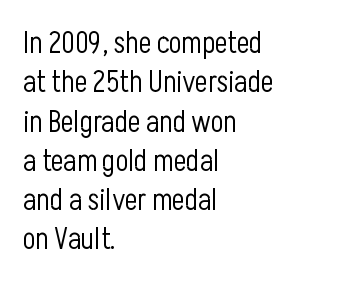
The image shows 30 px light, condensed sans-serif type, upright; set left-aligned, normal line spacing (1.31x), normal letter spacing, not underlined; low stroke contrast and a medium x-height.
